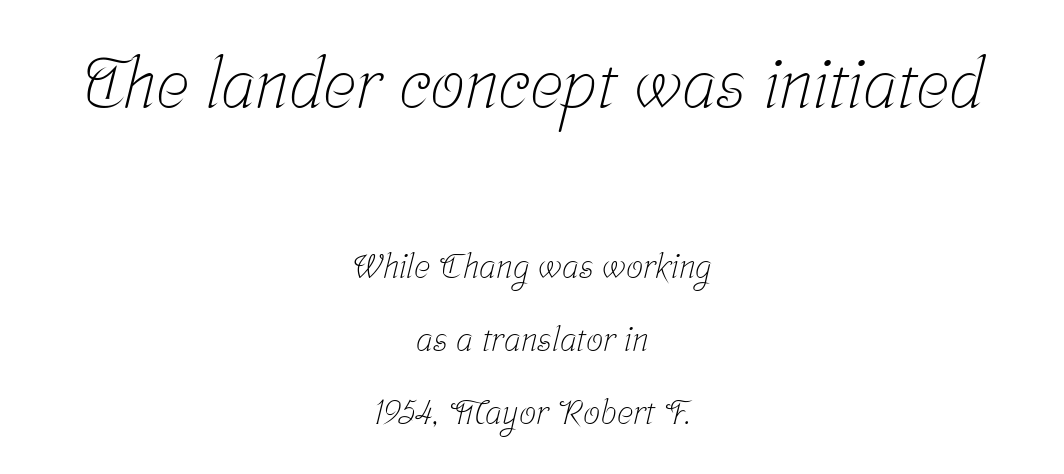
Q: Is the text bold? A: No.
Q: Is the typeface a serif or a sans-serif typeface? A: Serif.
Q: Is the text underlined? A: No.
Q: How is the paragraph aligned? A: Centered.
Q: Is the spacing between letters normal or unusually wide? A: Normal.
Q: Is the spacing between lines tight, normal or loose? A: Loose.
Q: Which block of text is set in a larger size, the first (top) or the second (bottom)? A: The first (top) one.
Q: Width (condensed, normal, or wide)? A: Condensed.
Q: Stroke contrast? A: Low.
Q: x-height? A: Medium.
Q: Monospaced? A: No.
